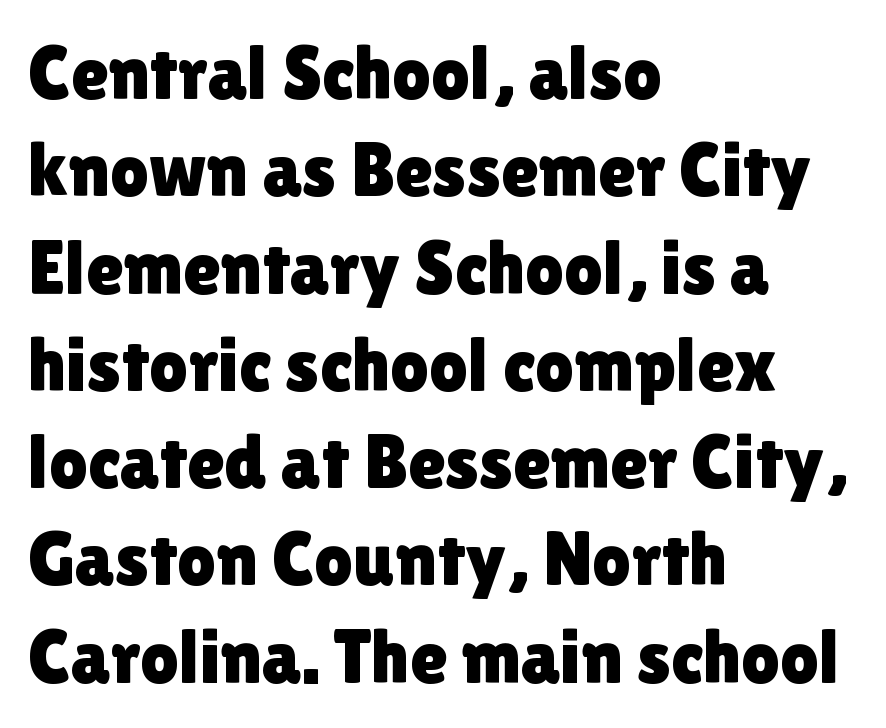
Q: Is the text italic (slanted)? A: No, it is upright.
Q: Is the typeface a serif or a sans-serif typeface? A: Sans-serif.
Q: Is the text underlined? A: No.
Q: How is the paragraph aligned? A: Left-aligned.
Q: Is the spacing between letters normal or unusually wide? A: Normal.
Q: Is the spacing between lines tight, normal or loose? A: Normal.
Q: Width (condensed, normal, or wide)? A: Normal.
Q: x-height? A: Medium.
Q: Monospaced? A: No.
